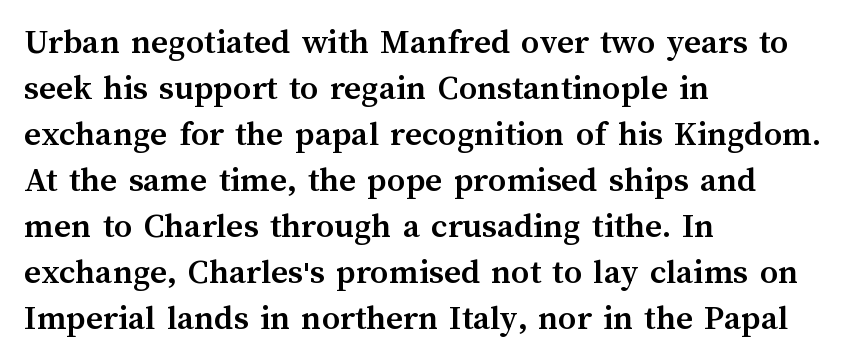
Q: Is the text bold? A: Yes.
Q: Is the text italic (slanted)? A: No, it is upright.
Q: Is the text underlined? A: No.
Q: How is the paragraph aligned? A: Left-aligned.
Q: Is the spacing between letters normal or unusually wide? A: Normal.
Q: Is the spacing between lines tight, normal or loose? A: Normal.
Q: Width (condensed, normal, or wide)? A: Normal.
Q: Stroke contrast? A: Medium.
Q: x-height? A: Medium.
Q: Monospaced? A: No.
